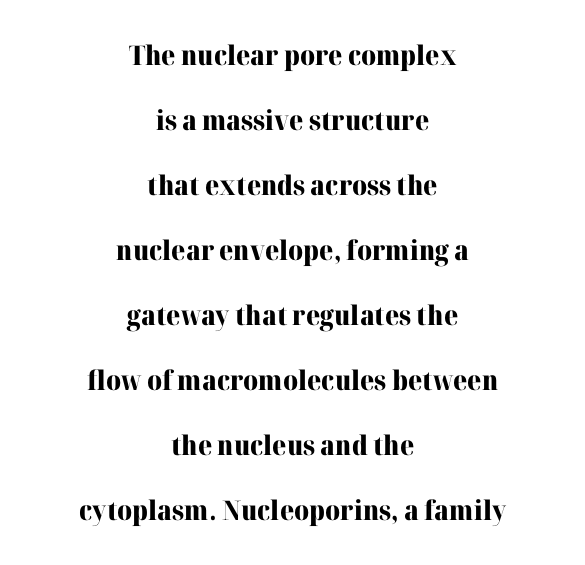
Pretty heavy lettering here — definitely bold. The area under the type is left untouched. Inter-character spacing is left at the font's built-in metrics. The line-height multiplier appears high, well above default.
